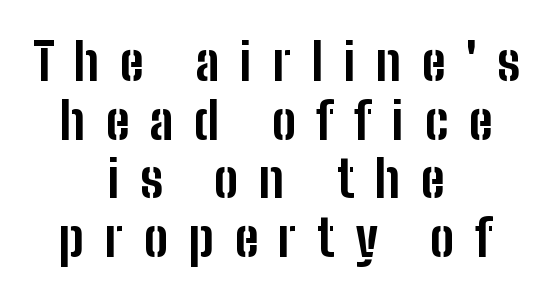
Q: Is the text bold? A: Yes.
Q: Is the text italic (slanted)? A: No, it is upright.
Q: Is the typeface a serif or a sans-serif typeface? A: Sans-serif.
Q: Is the text underlined? A: No.
Q: How is the paragraph aligned? A: Centered.
Q: Is the spacing between letters normal or unusually wide? A: Unusually wide.
Q: Is the spacing between lines tight, normal or loose? A: Tight.
Q: Width (condensed, normal, or wide)? A: Condensed.
Q: Stroke contrast? A: Low.
Q: x-height? A: Medium.
Q: Monospaced? A: No.
